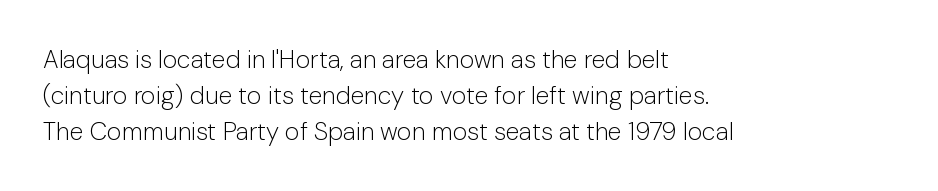
The image shows 25 px text type, upright; set left-aligned, normal line spacing (1.44x), normal letter spacing, not underlined.
